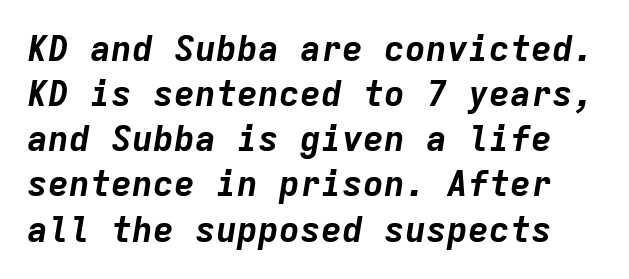
Q: Is the text bold? A: Yes.
Q: Is the text italic (slanted)? A: Yes, it leans right by about 9 degrees.
Q: Is the text underlined? A: No.
Q: Is the spacing between letters normal or unusually wide? A: Normal.
Q: Is the spacing between lines tight, normal or loose? A: Normal.
Q: Width (condensed, normal, or wide)? A: Normal.
Q: Stroke contrast? A: Low.
Q: x-height? A: Medium.
Q: Monospaced? A: Yes.
